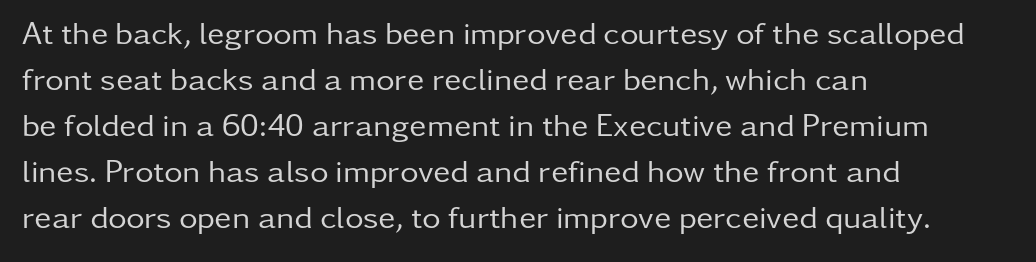
{"serif": "no", "italic": "no", "bold": "no", "weight": "regular", "width": "normal", "stroke_contrast": "low", "x_height": "medium", "monospaced": "no", "underline": "no", "align": "left", "line_spacing": "normal", "line_spacing_ratio": 1.44, "letter_spacing": "normal", "letter_spacing_em": 0.0, "glyph_px": 32}
